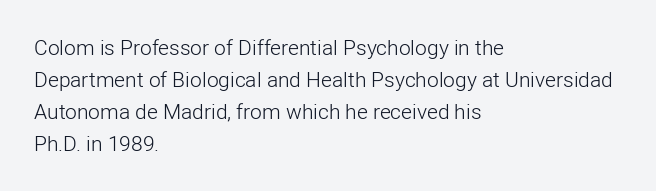
The image shows 21 px text type, upright; set left-aligned, normal line spacing (1.52x), normal letter spacing, not underlined.
